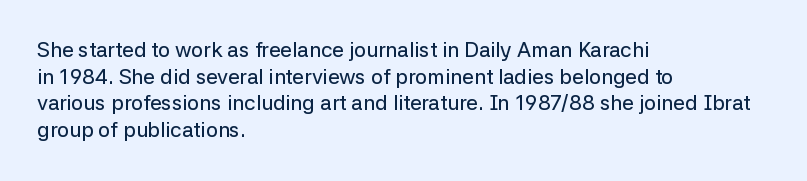
Successive baselines arrive at the customary interval. The space directly below the letters is spotless. The face used here is rendered with its standard letterfit. The rendering anchors every line to the left-hand side.
